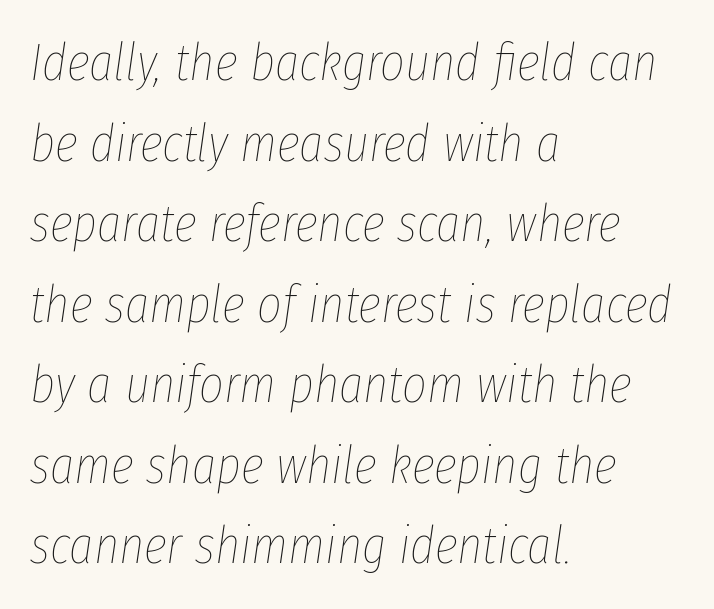
The image shows 53 px thin, condensed type, italic (leaning right); set left-aligned, normal line spacing (1.52x), normal letter spacing, not underlined; low stroke contrast and a medium x-height.
